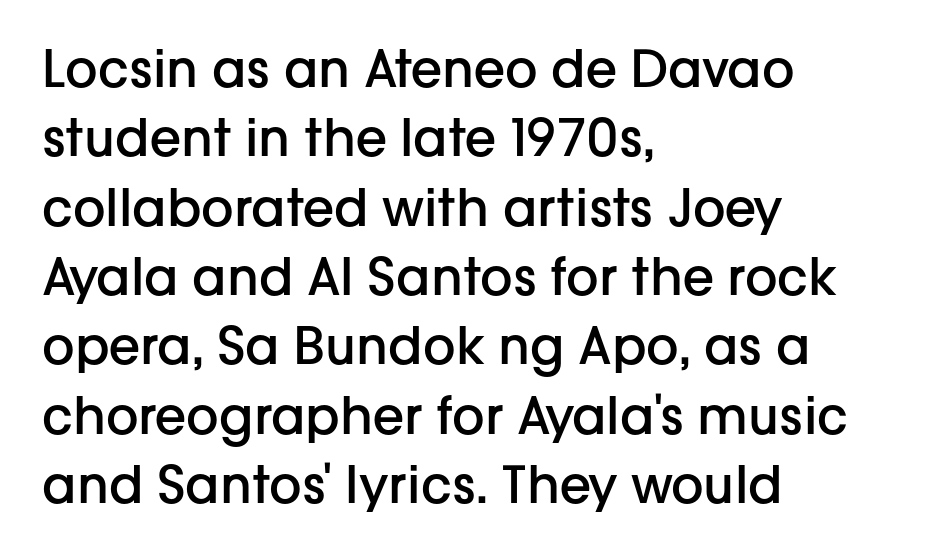
Q: Is the text bold? A: Semi-bold.
Q: Is the text italic (slanted)? A: No, it is upright.
Q: Is the typeface a serif or a sans-serif typeface? A: Sans-serif.
Q: Is the text underlined? A: No.
Q: How is the paragraph aligned? A: Left-aligned.
Q: Is the spacing between letters normal or unusually wide? A: Normal.
Q: Is the spacing between lines tight, normal or loose? A: Normal.
Q: Width (condensed, normal, or wide)? A: Normal.
Q: Stroke contrast? A: Low.
Q: x-height? A: Medium.
Q: Monospaced? A: No.
